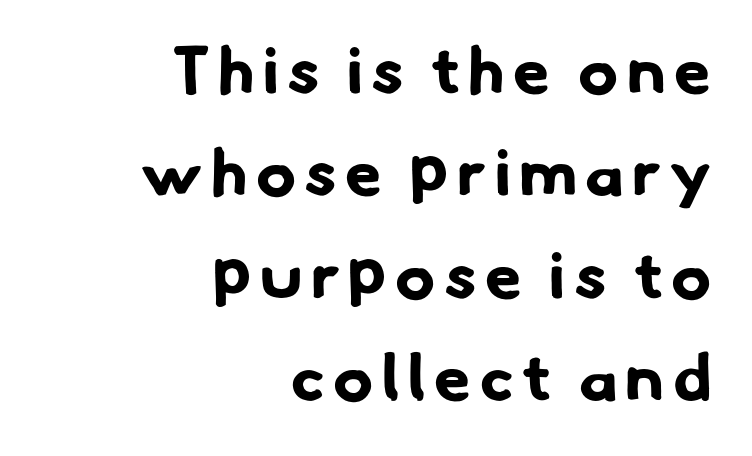
How would I describe the line gaps? Plain and ordinary. Caption: multi-line text, flush right, ragged left. Does the weight exceed regular? Yes, all the way to bold. Letterform terminals end flat and unadorned throughout the passage. The passage shown is typed in a proportional face where columns would drift. Just letters on the line, the space beneath them empty.
